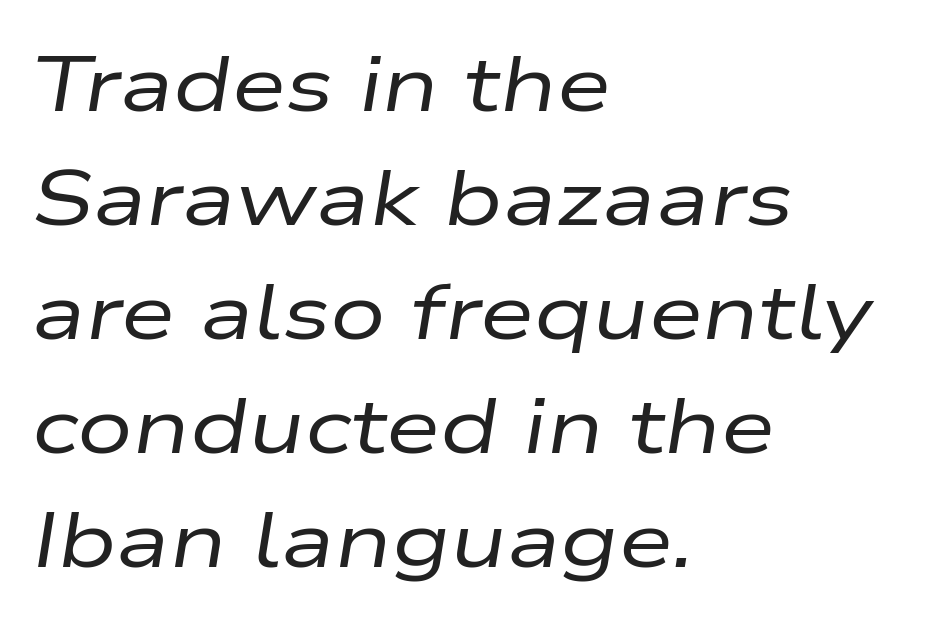
The image shows 78 px regular-weight, wide type, italic (leaning right); set left-aligned, normal line spacing (1.46x), normal letter spacing, not underlined; low stroke contrast and a medium x-height.
